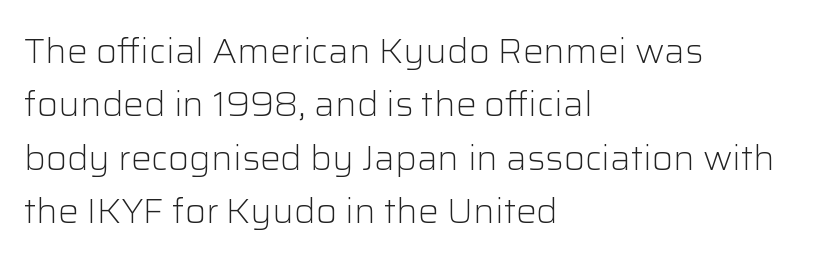
The image shows 34 px light sans-serif type, upright; set left-aligned, normal line spacing (1.57x), normal letter spacing, not underlined; low stroke contrast and a medium x-height.
